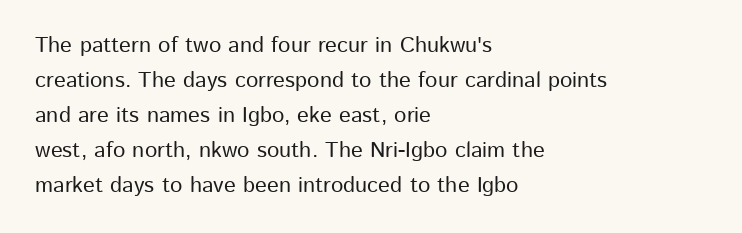
The image shows 22 px text type, upright; set left-aligned, normal line spacing (1.59x), normal letter spacing, not underlined.
